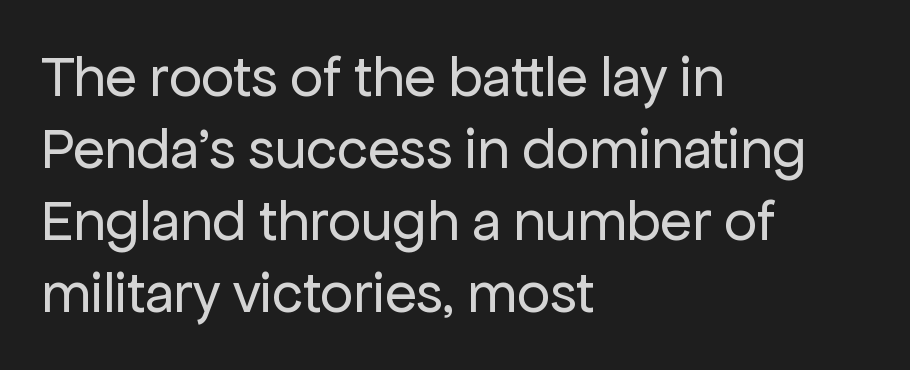
Note the varied advance widths — an 'i' is clearly narrower than an 'm'. Does extra space separate the letters? No, they use regular spacing. Line starts are locked; line ends wander. It's the straight-up-and-down kind of type.
